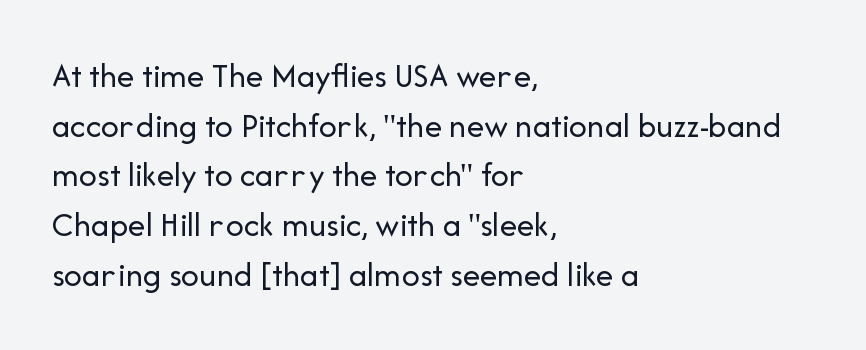
The image shows 35 px regular-weight sans-serif type, upright; set left-aligned, normal line spacing (1.42x), normal letter spacing, not underlined; low stroke contrast and a medium x-height.
